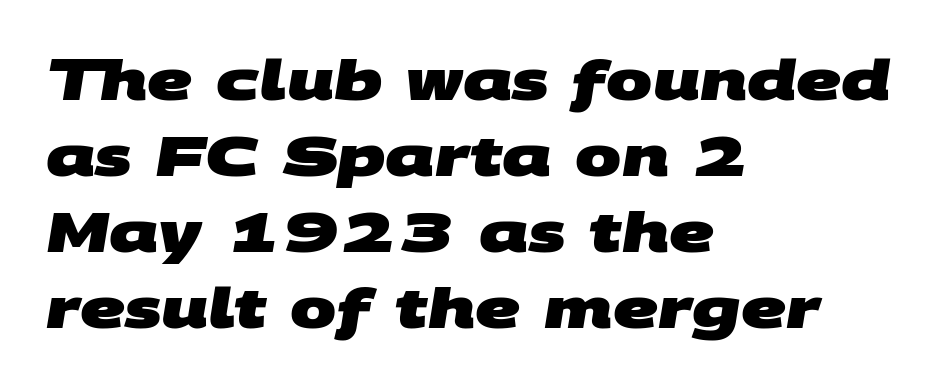
Q: Is the text bold? A: Yes.
Q: Is the typeface a serif or a sans-serif typeface? A: Sans-serif.
Q: Is the text underlined? A: No.
Q: How is the paragraph aligned? A: Left-aligned.
Q: Is the spacing between letters normal or unusually wide? A: Normal.
Q: Is the spacing between lines tight, normal or loose? A: Normal.
Q: Width (condensed, normal, or wide)? A: Wide.
Q: Stroke contrast? A: Medium.
Q: x-height? A: Large.
Q: Monospaced? A: No.
